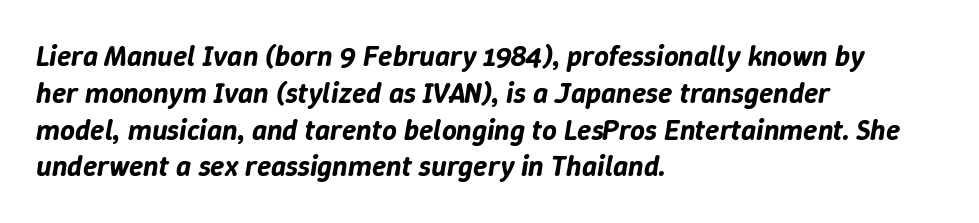
{"italic": "yes", "lean": "right", "slant_degrees": 9, "width": "normal", "stroke_contrast": "low", "x_height": "medium", "monospaced": "no", "underline": "no", "align": "left", "line_spacing": "normal", "line_spacing_ratio": 1.27, "letter_spacing": "normal", "letter_spacing_em": 0.0, "glyph_px": 29}
